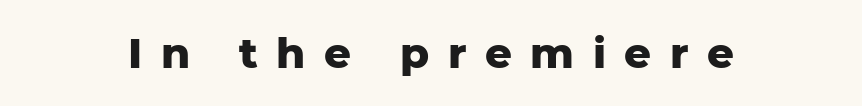
The rendering uses natural spacing where letterforms have individual widths. Has an underline been added? It has not. Serif or sans? Sans — the stroke terminals are bare. The letterforms stand isolated, each surrounded by extra space. The strokes are fattened all the way to bold. Nope, not italic — everything's standing straight.
